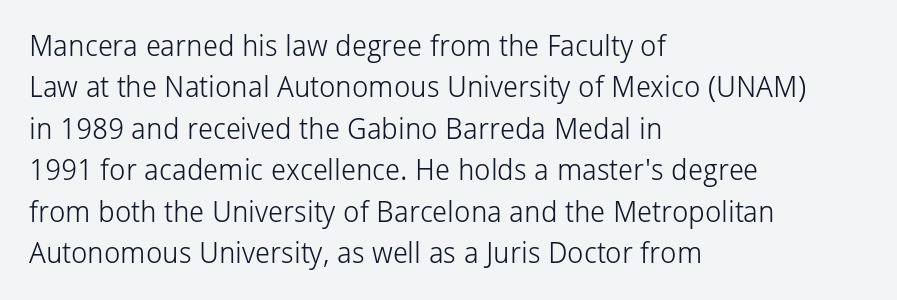
The image shows 29 px light sans-serif type, upright; set left-aligned, normal line spacing (1.43x), normal letter spacing, not underlined; low stroke contrast and a medium x-height.
